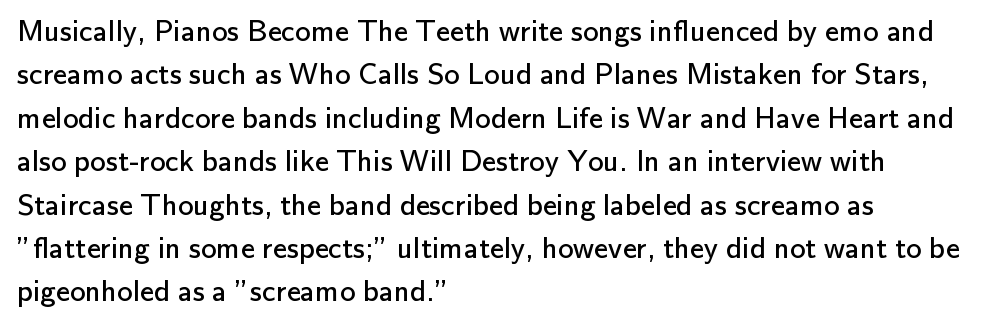
The strokes carry an ordinary text weight at most. Examine the stroke ends and you'll find no serifs. Think of a printed novel: that variable character pitch is what you see here. Alignment: flush left. The leading is moderate, giving the passage an even texture. The letters sit at their default tracking, neither squeezed nor spread.
